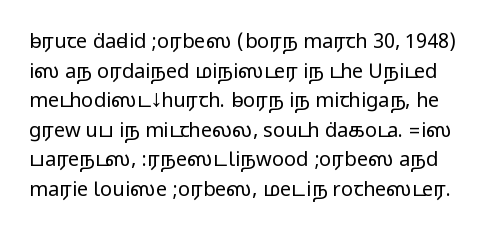
{"italic": "no", "underline": "no", "line_spacing": "normal", "line_spacing_ratio": 1.48, "letter_spacing": "normal", "letter_spacing_em": 0.0, "glyph_px": 20}
